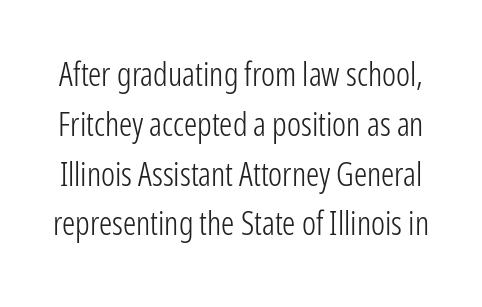
The image shows 33 px light, condensed sans-serif type, upright; set normal line spacing (1.51x), normal letter spacing, not underlined; low stroke contrast and a medium x-height.
